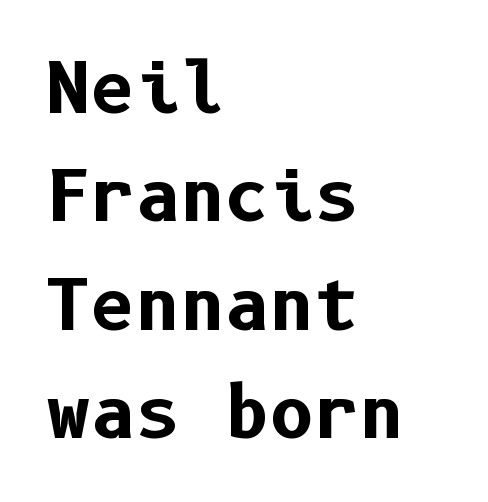
Q: Is the text bold? A: Yes.
Q: Is the text italic (slanted)? A: No, it is upright.
Q: Is the typeface a serif or a sans-serif typeface? A: Sans-serif.
Q: Is the text underlined? A: No.
Q: How is the paragraph aligned? A: Left-aligned.
Q: Is the spacing between letters normal or unusually wide? A: Normal.
Q: Is the spacing between lines tight, normal or loose? A: Normal.
Q: Width (condensed, normal, or wide)? A: Normal.
Q: Stroke contrast? A: Low.
Q: x-height? A: Medium.
